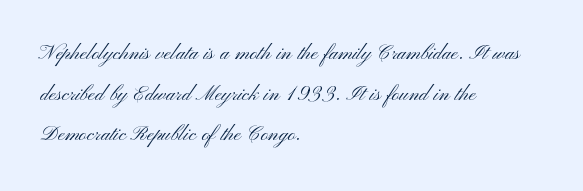
Q: Is the text bold? A: No.
Q: Is the text italic (slanted)? A: Yes.
Q: Is the text underlined? A: No.
Q: How is the paragraph aligned? A: Left-aligned.
Q: Is the spacing between letters normal or unusually wide? A: Normal.
Q: Is the spacing between lines tight, normal or loose? A: Normal.
